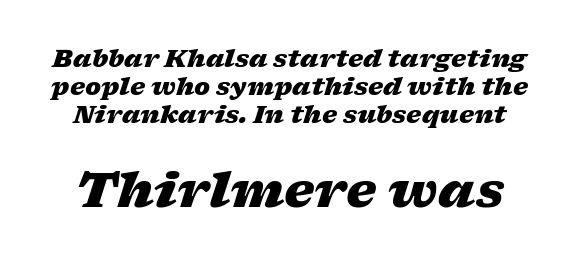
The image shows 48 px heavy, wide type, italic (leaning right); set line spacing 1.16x, normal letter spacing, not underlined; the second (bottom) block is 2.0x larger; low stroke contrast and a medium x-height.
